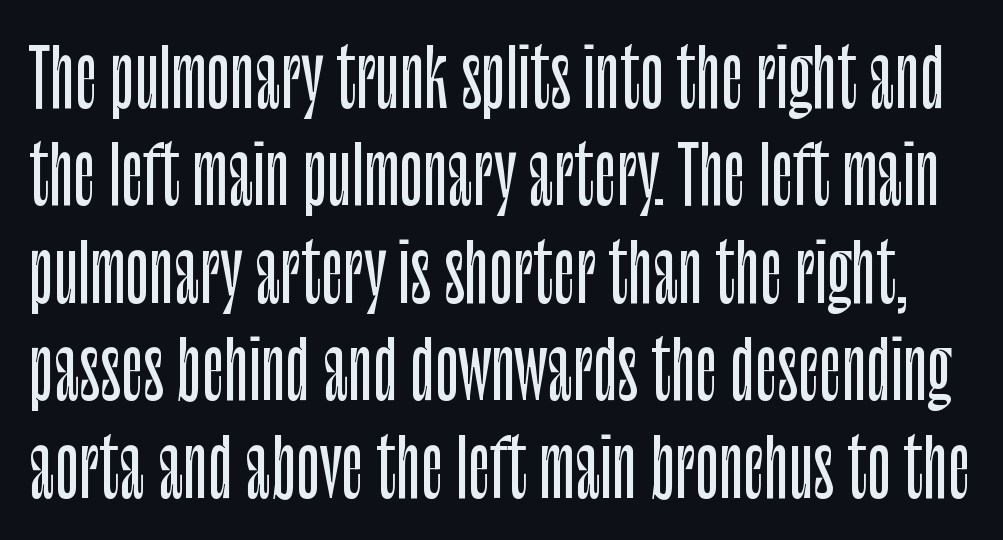
Look at the bottom of the vertical strokes: they stop flat, with no serifs. The lettering stays uniformly vertical, giving the passage a roman look. Character widths vary here, with narrow letters taking less room than wide ones. Any mark beneath the type? The region is blank. Tracking here is standard; glyphs follow each other at the usual distance.
